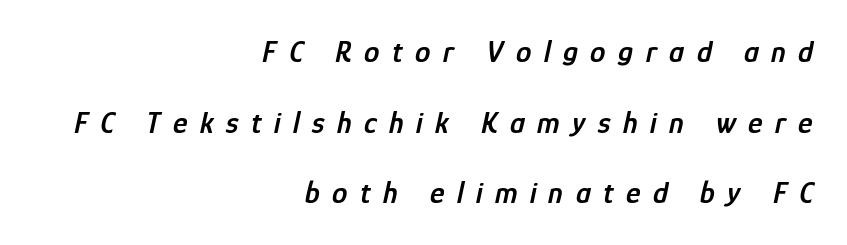
Posture: slanted. Is this a fixed-width face? No — the glyphs have proportional, varying widths. Students, this is semibold: more ink than regular, less than bold. The passage is arranged like a letterhead date or caption credit — flush right.
